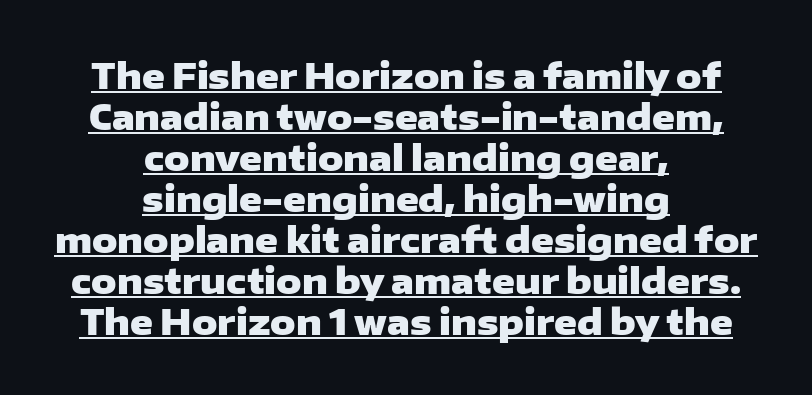
The image shows 35 px heavy, wide sans-serif type, upright; set centered, line spacing 1.17x, normal letter spacing, underlined; low stroke contrast and a medium x-height.
